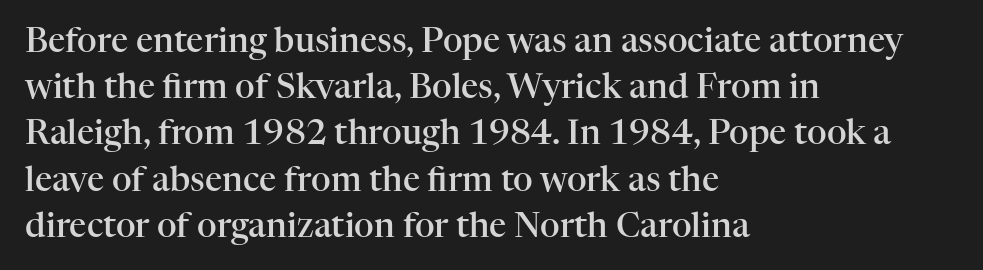
The passage shown is typed in a proportional face where columns would drift. The string is rendered with underlining switched off. These words are printed semibold, heavier than regular yet not bold. Words appear dense and cohesive because spacing is normal.
